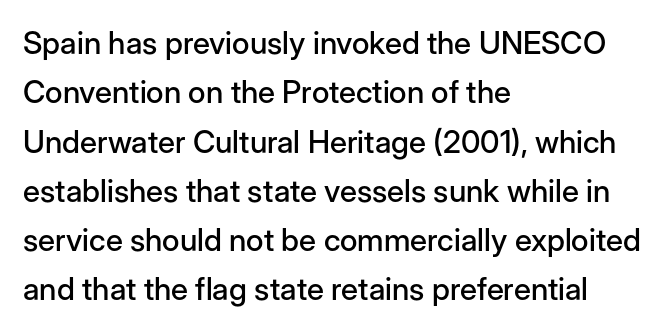
The specimen omits any rule beneath the text block's lines. Letterform terminals end flat and unadorned throughout the passage. Looks like regular typesetting: each glyph gets only the width it needs. How are the letters spaced? Ordinarily, with no added tracking. Line beginnings align vertically; line endings do not.
